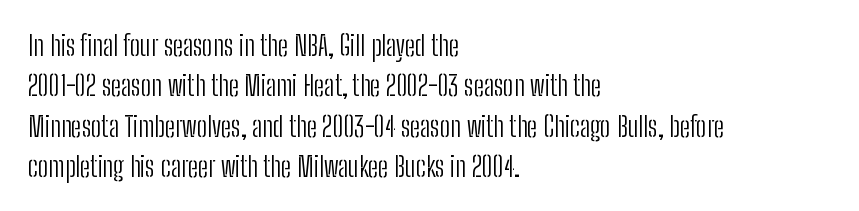
The image shows 28 px light, condensed sans-serif type, upright; set left-aligned, normal line spacing (1.44x), normal letter spacing, not underlined; low stroke contrast and a medium x-height.
